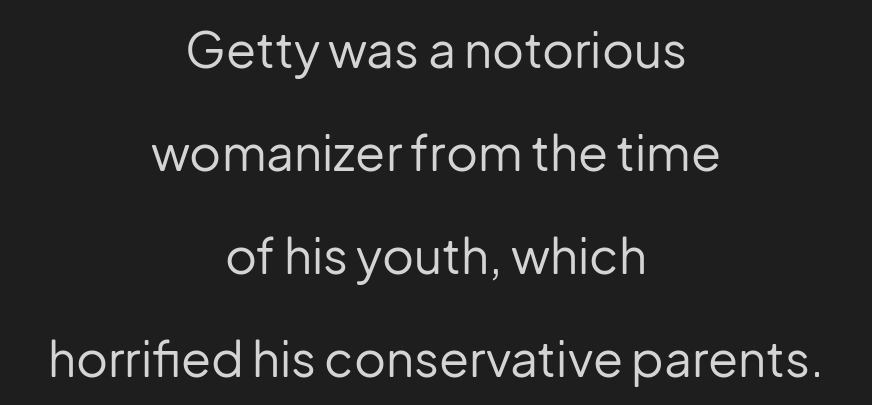
Q: Is the text bold? A: No.
Q: Is the text italic (slanted)? A: No, it is upright.
Q: Is the typeface a serif or a sans-serif typeface? A: Sans-serif.
Q: Is the text underlined? A: No.
Q: How is the paragraph aligned? A: Centered.
Q: Is the spacing between letters normal or unusually wide? A: Normal.
Q: Is the spacing between lines tight, normal or loose? A: Loose.
Q: Width (condensed, normal, or wide)? A: Normal.
Q: Stroke contrast? A: Low.
Q: x-height? A: Medium.
Q: Monospaced? A: No.
